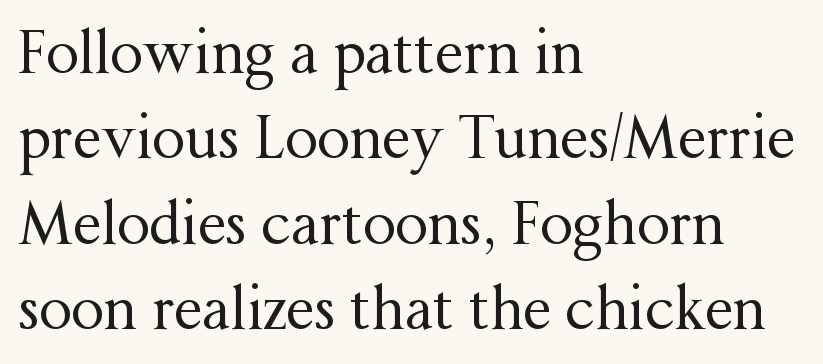
{"serif": "yes", "italic": "no", "bold": "no", "weight": "regular", "width": "normal", "stroke_contrast": "medium", "x_height": "medium", "monospaced": "no", "underline": "no", "align": "left", "line_spacing": "normal", "line_spacing_ratio": 1.47, "letter_spacing": "normal", "letter_spacing_em": 0.0, "glyph_px": 58}
